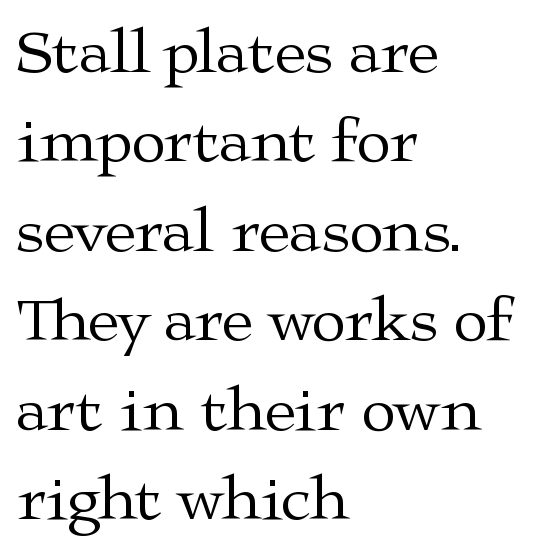
Q: Is the text bold? A: No.
Q: Is the text italic (slanted)? A: No, it is upright.
Q: Is the typeface a serif or a sans-serif typeface? A: Serif.
Q: Is the text underlined? A: No.
Q: How is the paragraph aligned? A: Left-aligned.
Q: Is the spacing between letters normal or unusually wide? A: Normal.
Q: Is the spacing between lines tight, normal or loose? A: Normal.
Q: Width (condensed, normal, or wide)? A: Wide.
Q: Stroke contrast? A: Medium.
Q: x-height? A: Medium.
Q: Monospaced? A: No.
